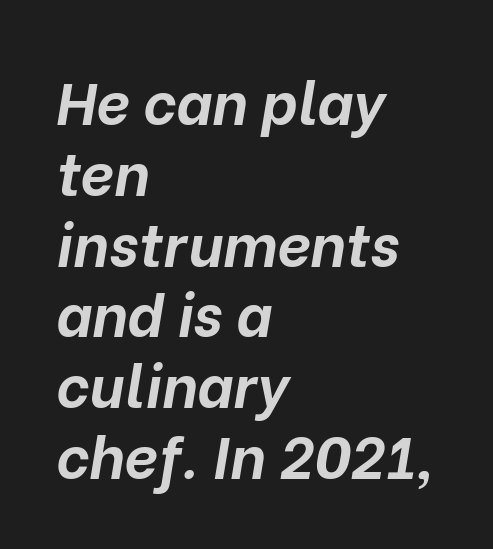
Q: Is the text bold? A: Yes.
Q: Is the text italic (slanted)? A: Yes, it leans right by about 10 degrees.
Q: Is the text underlined? A: No.
Q: How is the paragraph aligned? A: Left-aligned.
Q: Is the spacing between letters normal or unusually wide? A: Normal.
Q: Width (condensed, normal, or wide)? A: Normal.
Q: Stroke contrast? A: Low.
Q: x-height? A: Medium.
Q: Monospaced? A: No.
